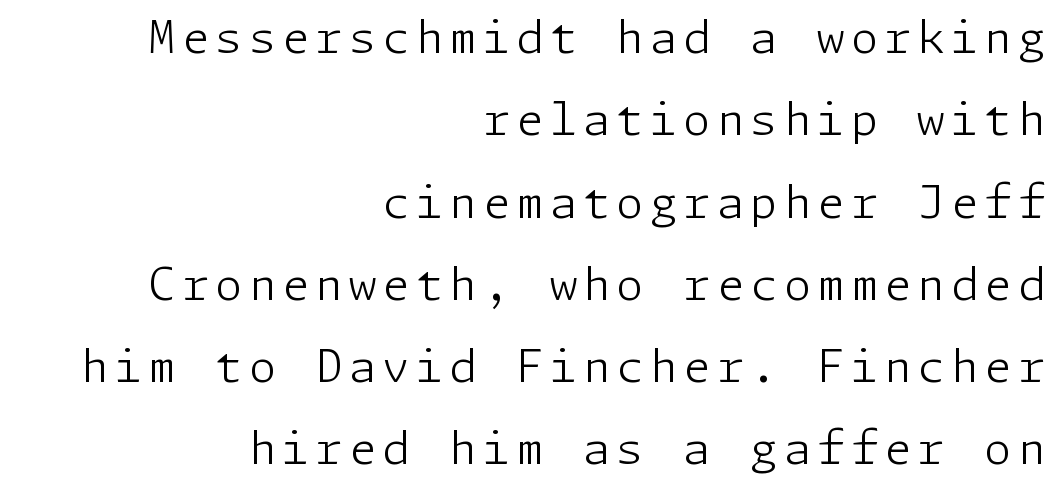
Q: Is the text bold? A: No.
Q: Is the text italic (slanted)? A: No, it is upright.
Q: Is the typeface a serif or a sans-serif typeface? A: Sans-serif.
Q: Is the text underlined? A: No.
Q: How is the paragraph aligned? A: Right-aligned.
Q: Width (condensed, normal, or wide)? A: Normal.
Q: Stroke contrast? A: Low.
Q: x-height? A: Medium.
